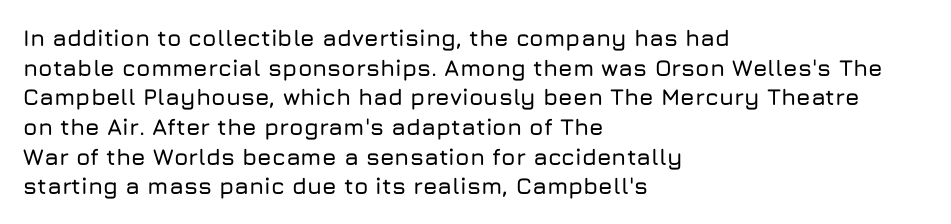
{"italic": "no", "underline": "no", "align": "left", "line_spacing": "normal", "line_spacing_ratio": 1.29, "letter_spacing": "normal", "letter_spacing_em": 0.0, "glyph_px": 23}
